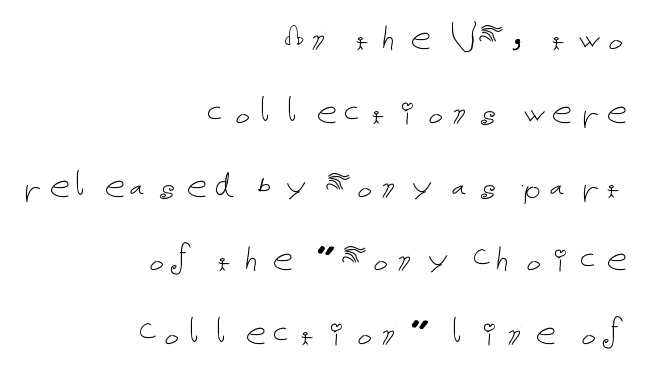
The rag falls on the left side of this text block. The passage shown is not bold in any degree. Designer's note — italics off, roman on. The string is rendered with underlining switched off.
